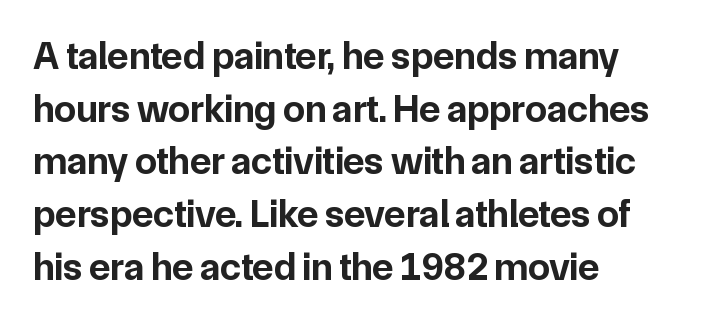
{"serif": "no", "italic": "no", "bold": "yes", "weight": "bold", "width": "normal", "stroke_contrast": "low", "x_height": "medium", "monospaced": "no", "underline": "no", "align": "left", "line_spacing": "normal", "line_spacing_ratio": 1.35, "letter_spacing": "normal", "letter_spacing_em": 0.0, "glyph_px": 39}
